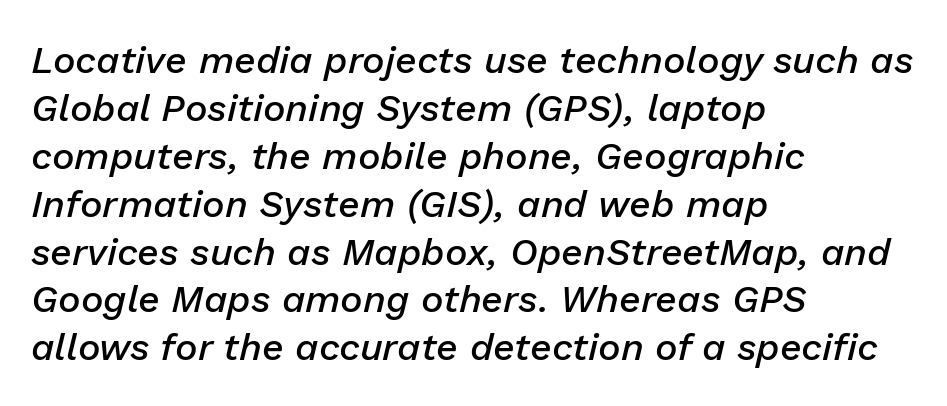
Q: Is the text bold? A: Semi-bold.
Q: Is the text italic (slanted)? A: Yes, it leans right by about 13 degrees.
Q: Is the text underlined? A: No.
Q: How is the paragraph aligned? A: Left-aligned.
Q: Is the spacing between letters normal or unusually wide? A: Normal.
Q: Is the spacing between lines tight, normal or loose? A: Normal.
Q: Width (condensed, normal, or wide)? A: Normal.
Q: Stroke contrast? A: Low.
Q: x-height? A: Medium.
Q: Monospaced? A: No.
